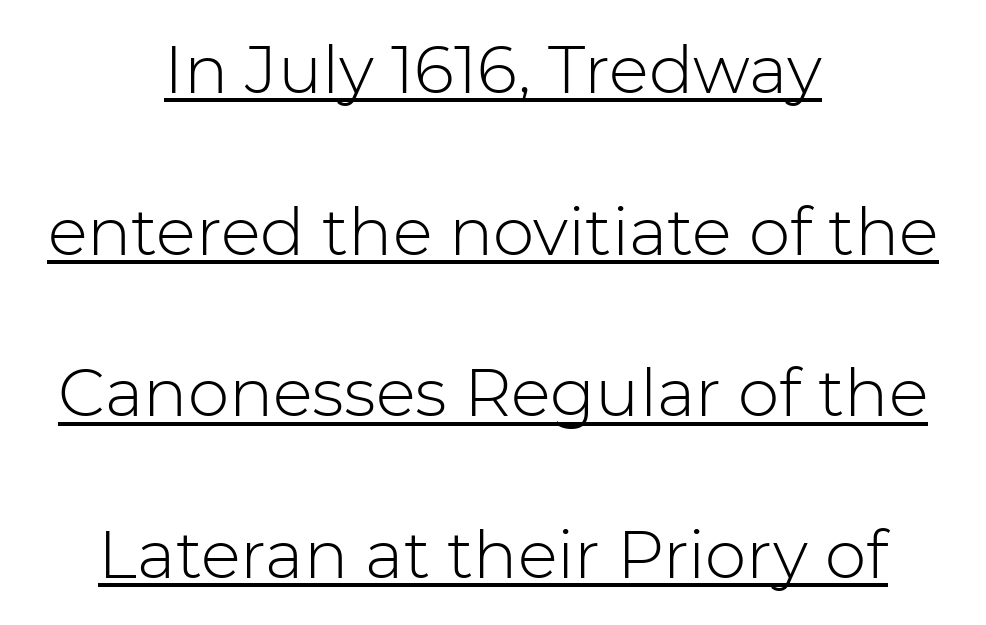
The image shows 66 px light sans-serif type, upright; set centered, loose line spacing (2.45x), normal letter spacing, underlined; low stroke contrast and a medium x-height.
